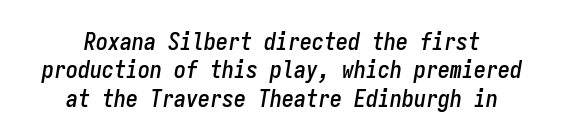
Q: Is the text italic (slanted)? A: Yes, it leans right by about 9 degrees.
Q: Is the text underlined? A: No.
Q: How is the paragraph aligned? A: Centered.
Q: Is the spacing between letters normal or unusually wide? A: Normal.
